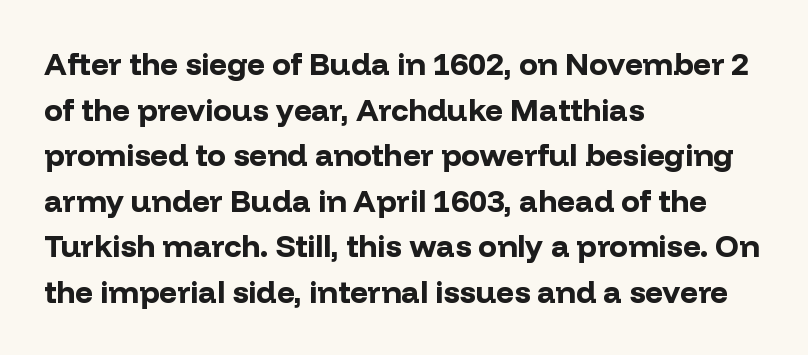
{"serif": "no", "italic": "no", "bold": "yes", "weight": "bold", "width": "normal", "stroke_contrast": "low", "x_height": "medium", "monospaced": "no", "underline": "no", "align": "left", "line_spacing": "normal", "line_spacing_ratio": 1.47, "letter_spacing": "normal", "letter_spacing_em": 0.0, "glyph_px": 31}
